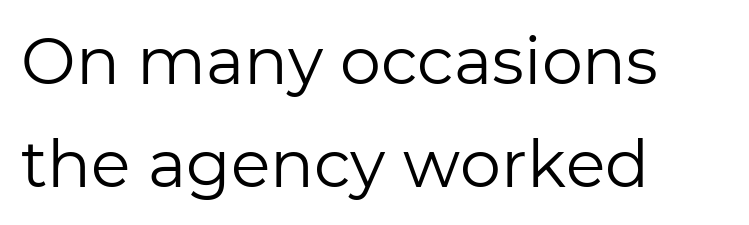
{"serif": "no", "italic": "no", "bold": "no", "weight": "regular", "width": "normal", "stroke_contrast": "low", "x_height": "medium", "monospaced": "no", "underline": "no", "align": "left", "line_spacing": "normal", "line_spacing_ratio": 1.58, "letter_spacing": "normal", "letter_spacing_em": 0.0, "glyph_px": 65}
